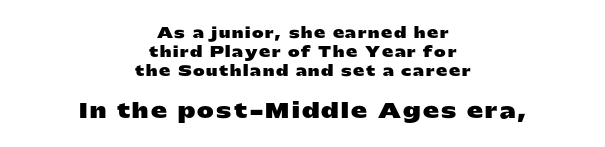
Q: Is the text bold? A: Yes.
Q: Is the text italic (slanted)? A: No, it is upright.
Q: Is the text underlined? A: No.
Q: How is the paragraph aligned? A: Centered.
Q: Is the spacing between lines tight, normal or loose? A: Normal.
Q: Which block of text is set in a larger size, the first (top) or the second (bottom)? A: The second (bottom) one.
